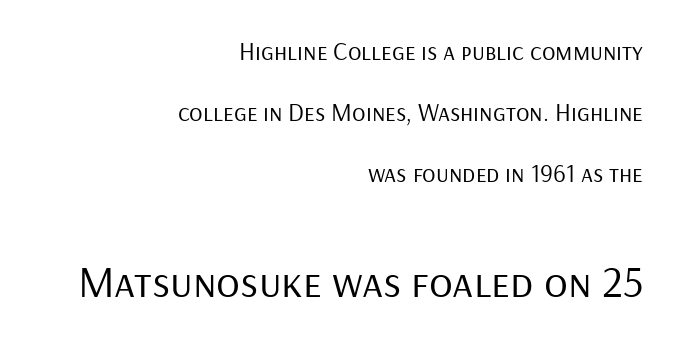
The image shows 44 px regular-weight sans-serif type, upright; set right-aligned, loose line spacing (2.44x), normal letter spacing, not underlined; the second (bottom) block is 1.76x larger; low stroke contrast and a medium x-height.
